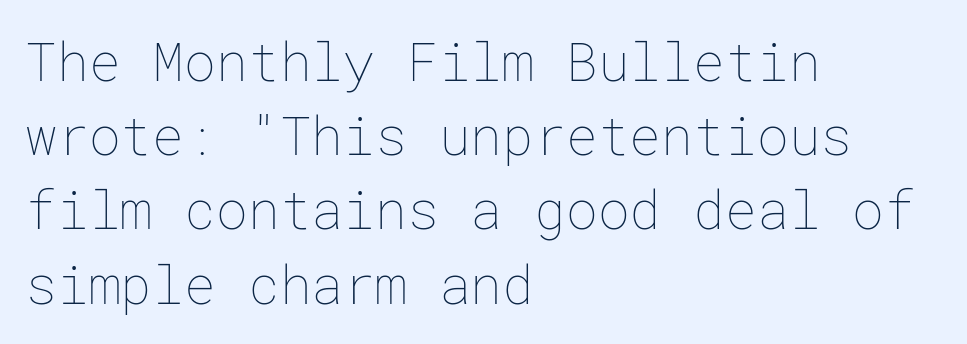
The image shows 53 px thin type, upright; set left-aligned, normal line spacing (1.4x), normal letter spacing, not underlined; low stroke contrast and a medium x-height.
